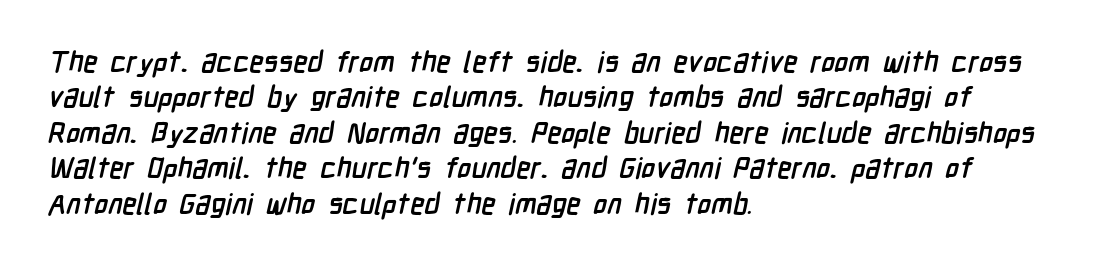
The image shows 29 px semibold, condensed sans-serif type; set left-aligned, line spacing 1.22x, normal letter spacing, not underlined; low stroke contrast and a medium x-height.
